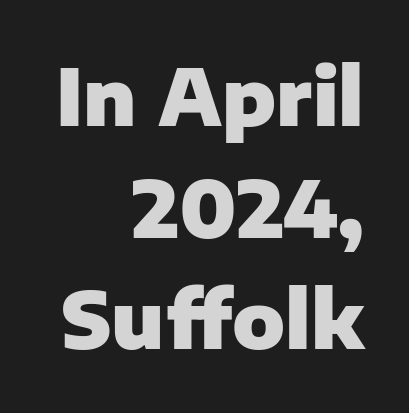
The image shows 78 px heavy sans-serif type, upright; set right-aligned, normal line spacing (1.43x), normal letter spacing, not underlined; low stroke contrast and a medium x-height.
